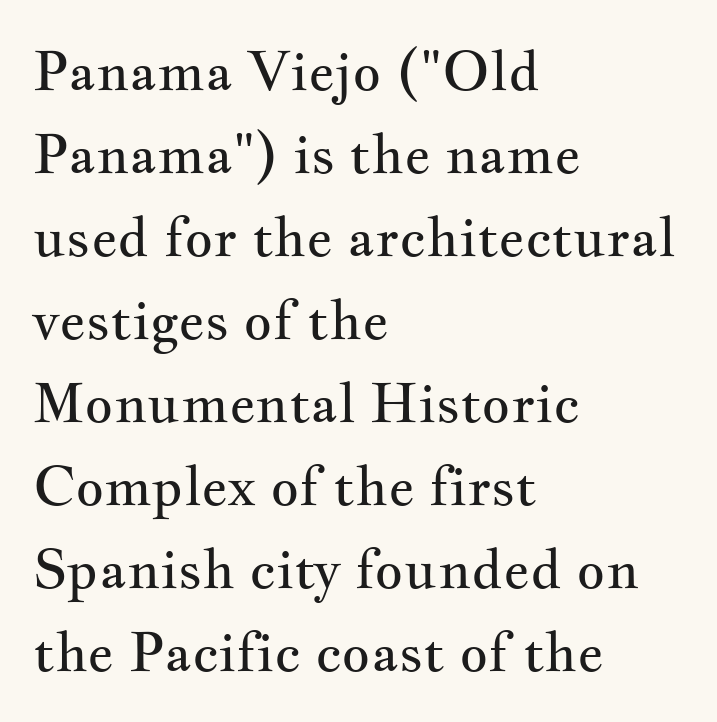
The image shows 55 px regular-weight, wide serif type, upright; set left-aligned, normal line spacing (1.51x), normal letter spacing, not underlined; medium stroke contrast and a small x-height.
